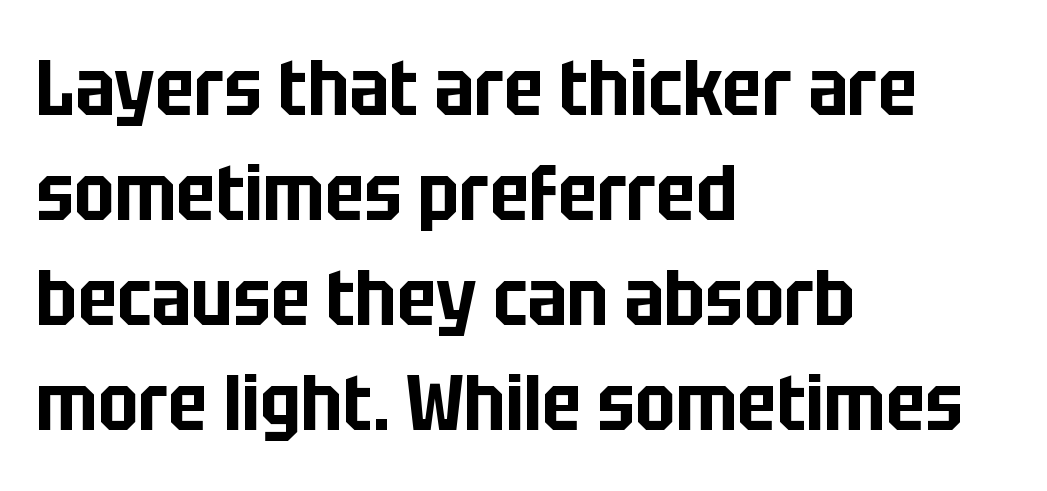
The image shows 79 px condensed sans-serif type, upright; set left-aligned, normal line spacing (1.33x), normal letter spacing, not underlined; low stroke contrast and a large x-height.
